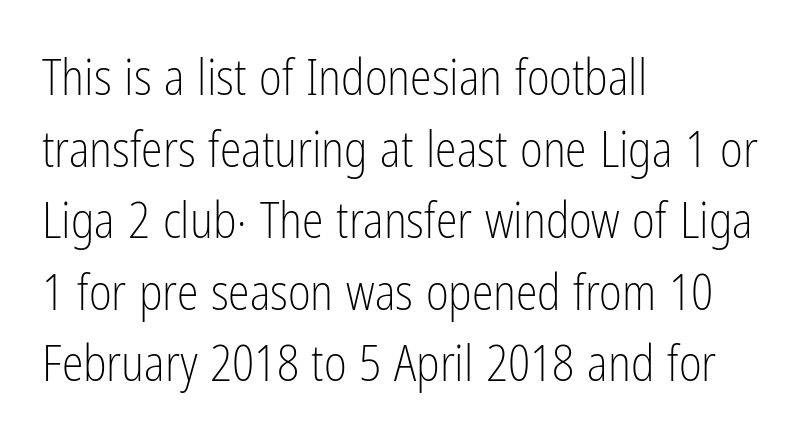
{"serif": "no", "italic": "no", "bold": "no", "weight": "light", "width": "condensed", "stroke_contrast": "low", "x_height": "medium", "monospaced": "no", "underline": "no", "align": "left", "line_spacing": "normal", "line_spacing_ratio": 1.46, "letter_spacing": "normal", "letter_spacing_em": 0.0, "glyph_px": 49}
